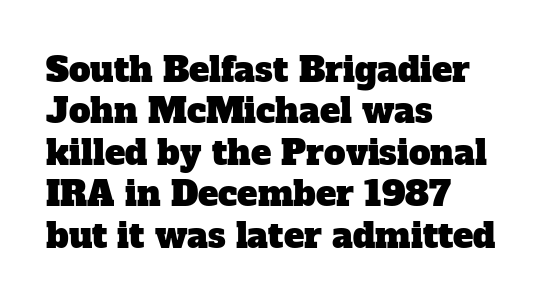
The image shows 34 px serif type; set left-aligned, line spacing 1.22x, normal letter spacing, not underlined; low stroke contrast and a medium x-height.
